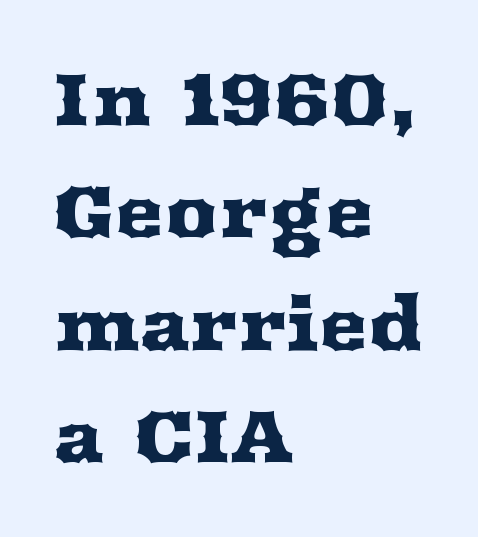
Q: Is the text italic (slanted)? A: No, it is upright.
Q: Is the typeface a serif or a sans-serif typeface? A: Serif.
Q: Is the text underlined? A: No.
Q: How is the paragraph aligned? A: Left-aligned.
Q: Is the spacing between letters normal or unusually wide? A: Normal.
Q: Is the spacing between lines tight, normal or loose? A: Normal.
Q: Width (condensed, normal, or wide)? A: Wide.
Q: Stroke contrast? A: Medium.
Q: x-height? A: Medium.
Q: Monospaced? A: No.
